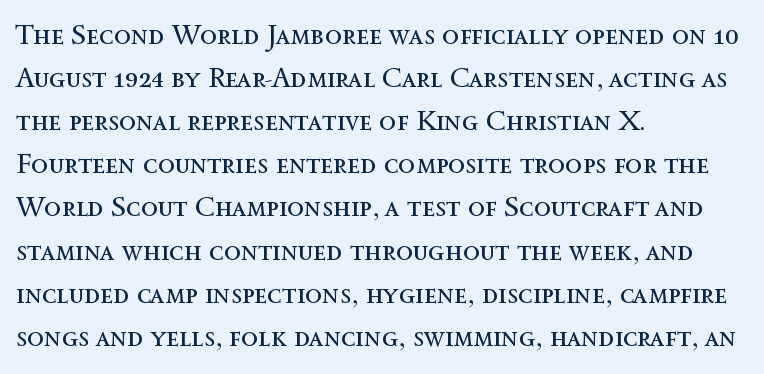
Q: Is the text bold? A: No.
Q: Is the text italic (slanted)? A: No, it is upright.
Q: Is the text underlined? A: No.
Q: How is the paragraph aligned? A: Left-aligned.
Q: Is the spacing between letters normal or unusually wide? A: Normal.
Q: Is the spacing between lines tight, normal or loose? A: Normal.
Q: Width (condensed, normal, or wide)? A: Normal.
Q: x-height? A: Medium.
Q: Monospaced? A: No.
